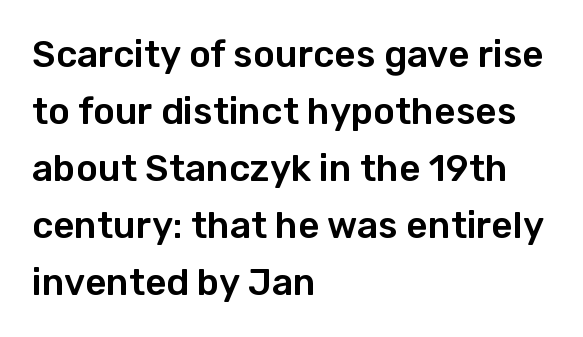
Are there feet on the stems? There aren't — it's a sans. The letters advance in unequal steps, a hallmark of proportional type. The horizontal fit of the characters is conventional and even. A normal amount of white space separates one row of letters from the next. Just letters on the line, the space beneath them empty.
